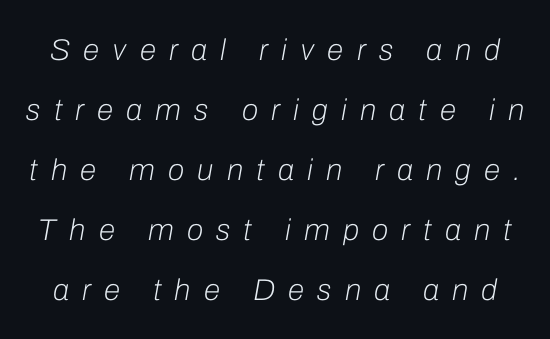
In terms of posture, this sample is oblique. Loosely led — the rows are spread out. The cut favours lightness, reaching ordinary text weight at its darkest. Beneath every word, the page is bare. The face used here is proportionally spaced, like ordinary book or web type.
